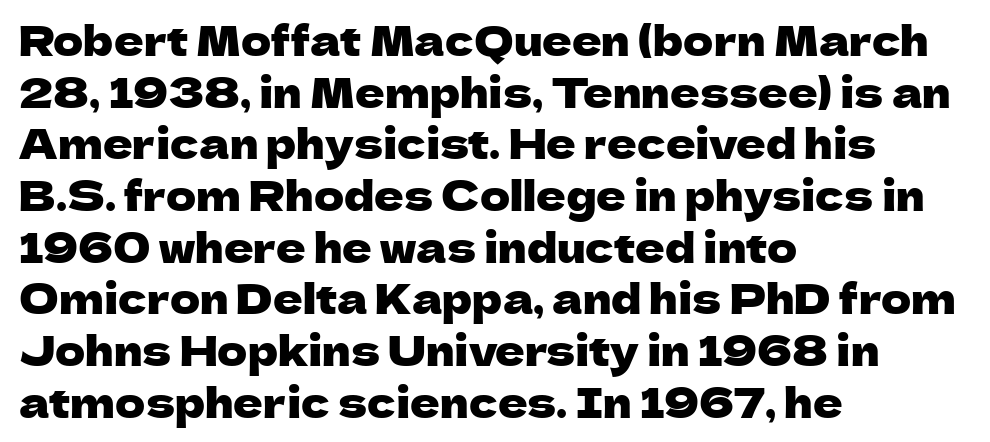
Is the letter spacing exaggerated? No — it looks like the ordinary default. The baseline area is clear. Every character sits straight up, as roman type does. Teacher's note: observe the even left margin — that is flush-left alignment. Spacing verdict: proportional, widths tailored to each character.
